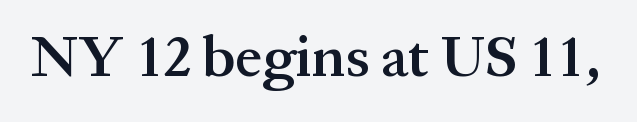
Bare-footed words on every line. Type style note: has serifs. These words are printed semibold, heavier than regular yet not bold. These lines keep a tight, regular rhythm from letter to letter. Nope, not italic — everything's standing straight. Each letter keeps its own natural width here, so spacing adapts to shape.
